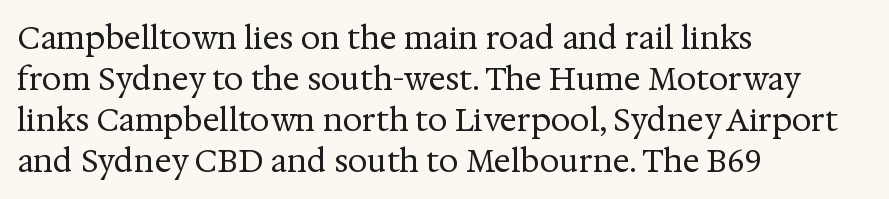
The image shows 31 px regular-weight serif type, upright; set left-aligned, normal line spacing (1.32x), normal letter spacing, not underlined; medium stroke contrast and a medium x-height.
